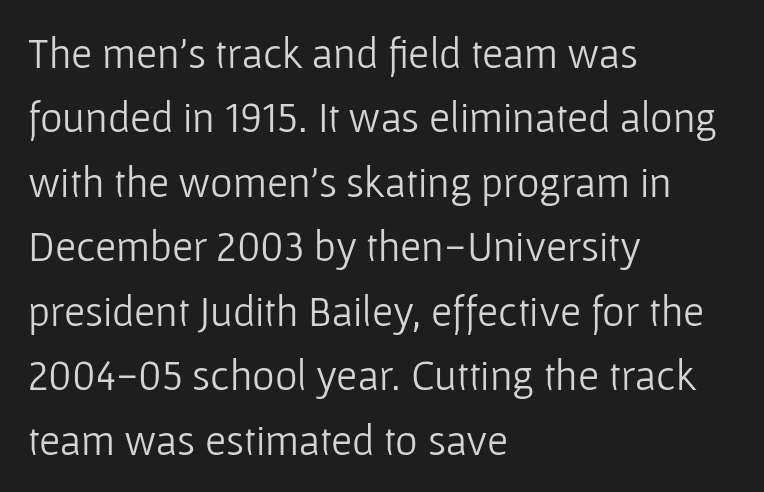
Q: Is the text bold? A: No.
Q: Is the text italic (slanted)? A: No, it is upright.
Q: Is the typeface a serif or a sans-serif typeface? A: Sans-serif.
Q: Is the text underlined? A: No.
Q: How is the paragraph aligned? A: Left-aligned.
Q: Is the spacing between letters normal or unusually wide? A: Normal.
Q: Is the spacing between lines tight, normal or loose? A: Normal.
Q: Width (condensed, normal, or wide)? A: Normal.
Q: Stroke contrast? A: Low.
Q: x-height? A: Medium.
Q: Monospaced? A: No.
